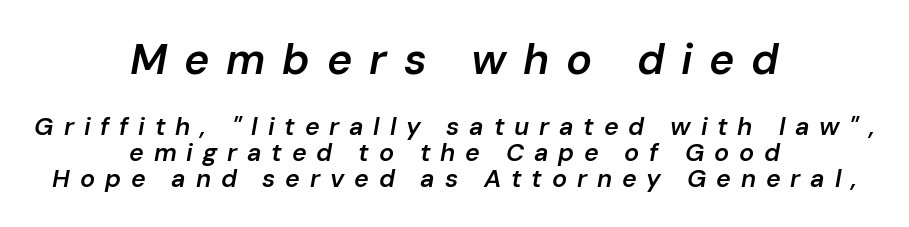
{"italic": "yes", "lean": "right", "slant_degrees": 10, "bold": "semi", "weight": "semibold", "width": "normal", "stroke_contrast": "low", "x_height": "medium", "monospaced": "no", "underline": "no", "align": "center", "line_spacing": "tight", "line_spacing_ratio": 1.04, "letter_spacing": "wide", "letter_spacing_em": 0.39, "larger_block": "first", "size_ratio": 1.72, "glyph_px": 43}
